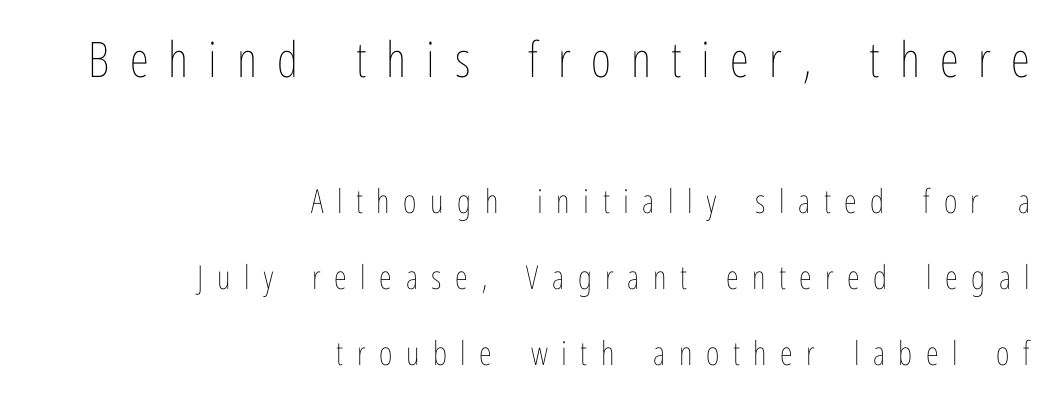
The image shows 49 px thin, condensed type, upright; set right-aligned, loose line spacing (2.3x), unusually wide letter spacing (+0.41 em), not underlined; the first (top) block is 1.48x larger; low stroke contrast and a medium x-height.
